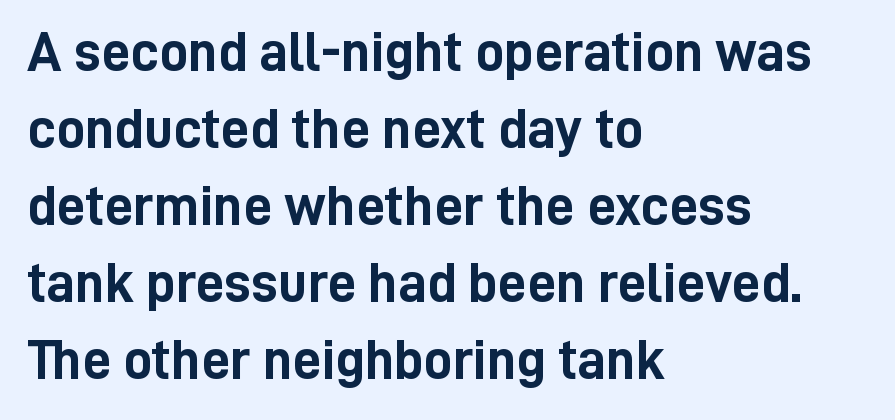
The rag falls on the right side of this text block. Any mark beneath the type? The region is blank. Characters follow at the spacing the type designer built in. Plenty of ink on the page — the face is bold.
